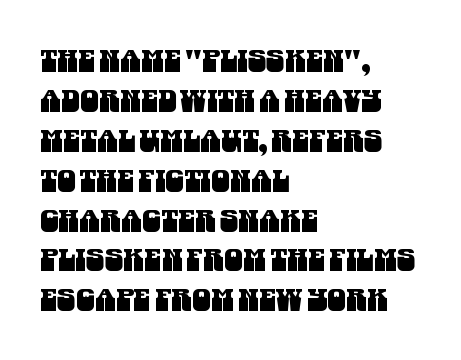
The image shows 30 px condensed sans-serif type; set left-aligned, normal line spacing (1.33x), normal letter spacing, not underlined; medium stroke contrast and a large x-height.
